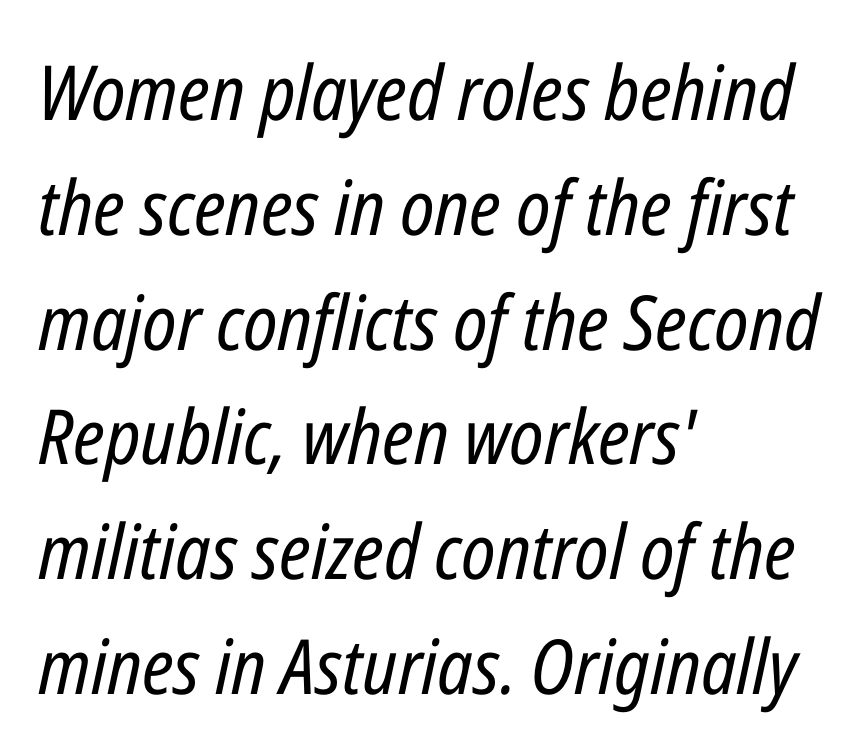
Q: Is the text bold? A: No.
Q: Is the text italic (slanted)? A: Yes, it leans right by about 12 degrees.
Q: Is the text underlined? A: No.
Q: How is the paragraph aligned? A: Left-aligned.
Q: Is the spacing between letters normal or unusually wide? A: Normal.
Q: Is the spacing between lines tight, normal or loose? A: Normal.
Q: Width (condensed, normal, or wide)? A: Condensed.
Q: Stroke contrast? A: Low.
Q: x-height? A: Medium.
Q: Monospaced? A: No.
